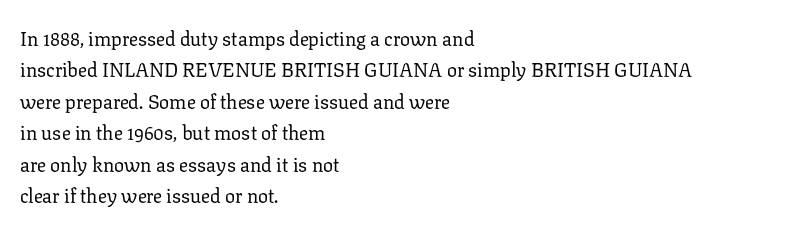
Q: Is the text bold? A: No.
Q: Is the text italic (slanted)? A: No, it is upright.
Q: Is the text underlined? A: No.
Q: How is the paragraph aligned? A: Left-aligned.
Q: Is the spacing between letters normal or unusually wide? A: Normal.
Q: Is the spacing between lines tight, normal or loose? A: Normal.
